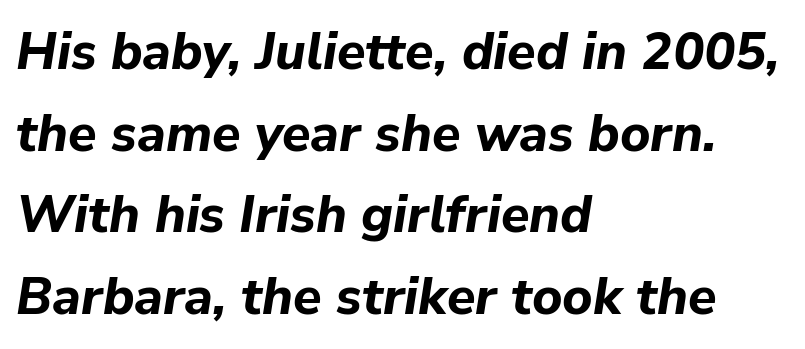
{"italic": "yes", "lean": "right", "slant_degrees": 9, "bold": "yes", "weight": "bold", "width": "normal", "stroke_contrast": "low", "x_height": "medium", "monospaced": "no", "underline": "no", "align": "left", "line_spacing": "normal", "line_spacing_ratio": 1.57, "letter_spacing": "normal", "letter_spacing_em": 0.0, "glyph_px": 52}
